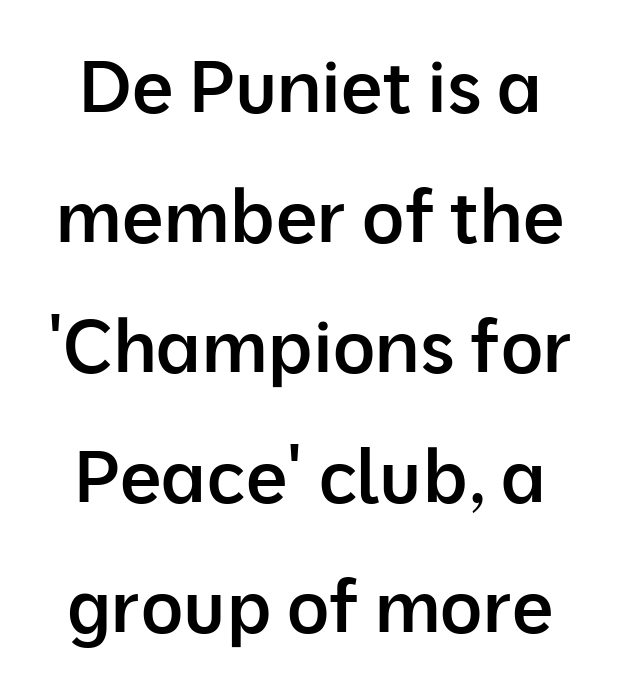
The image shows 73 px semibold sans-serif type, upright; set line spacing 1.78x, normal letter spacing, not underlined; low stroke contrast and a medium x-height.
